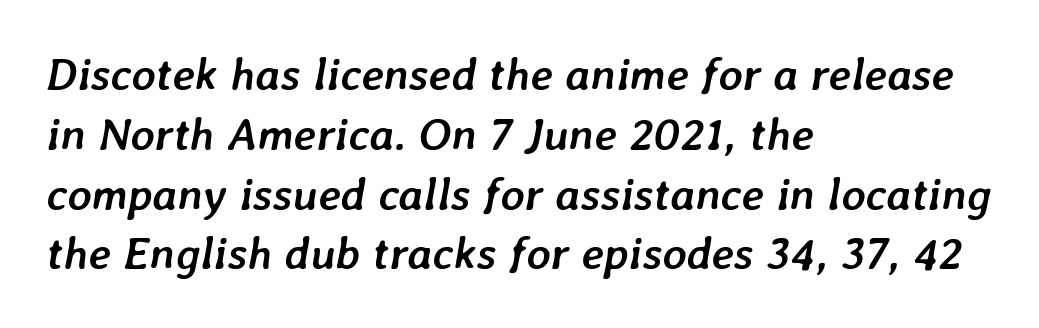
The image shows 46 px semibold type, italic (leaning right); set left-aligned, normal line spacing (1.3x), normal letter spacing, not underlined; low stroke contrast and a medium x-height.
